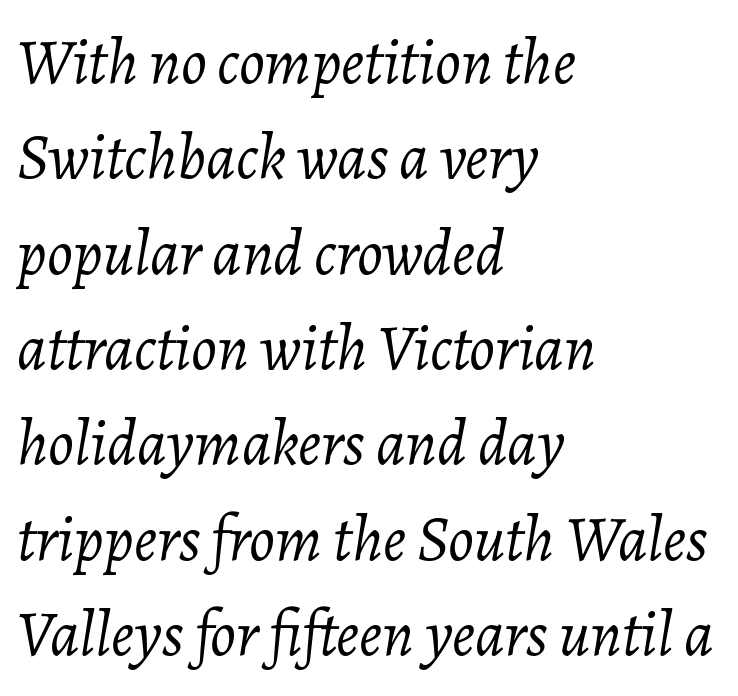
{"italic": "yes", "lean": "right", "slant_degrees": 7, "bold": "no", "weight": "light", "width": "normal", "stroke_contrast": "low", "x_height": "medium", "monospaced": "no", "underline": "no", "align": "left", "line_spacing": "normal", "line_spacing_ratio": 1.49, "letter_spacing": "normal", "letter_spacing_em": 0.0, "glyph_px": 64}
